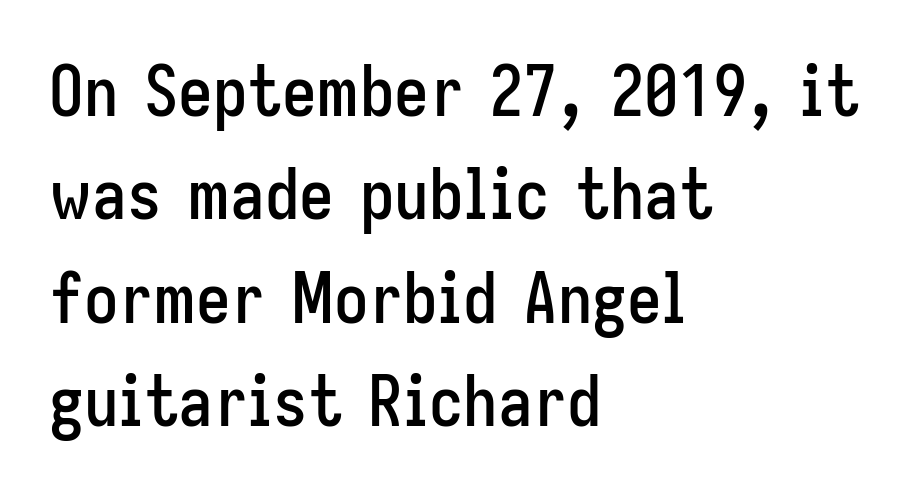
The rendering anchors every line to the left-hand side. The font's upright variant was chosen for this text. Nobody drew a line under any word here. This is sans-serif lettering, the kind often seen on screens and signage.
